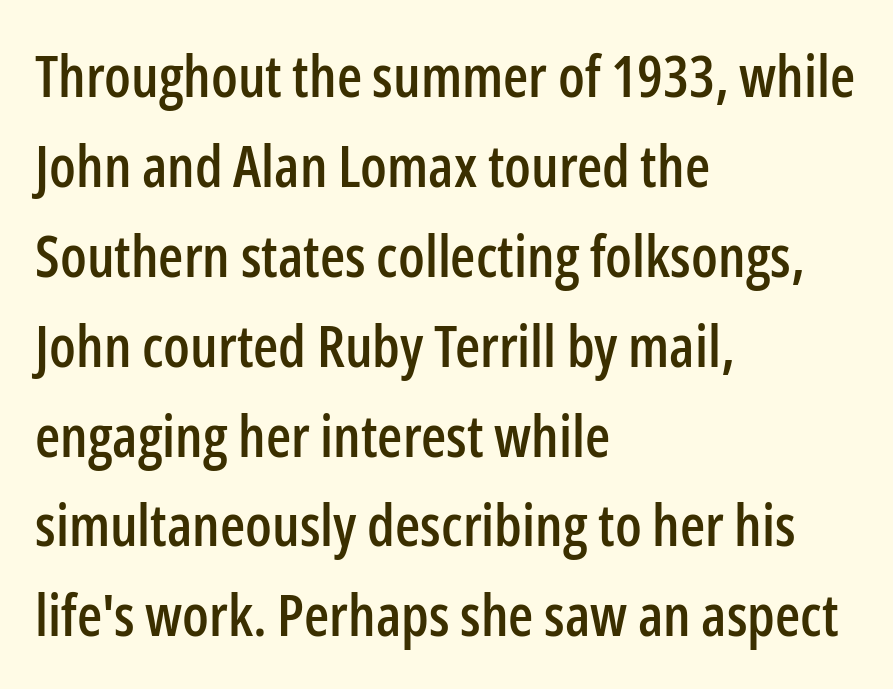
{"serif": "no", "italic": "no", "width": "condensed", "stroke_contrast": "low", "x_height": "medium", "monospaced": "no", "underline": "no", "align": "left", "line_spacing": "normal", "line_spacing_ratio": 1.55, "letter_spacing": "normal", "letter_spacing_em": 0.0, "glyph_px": 58}
